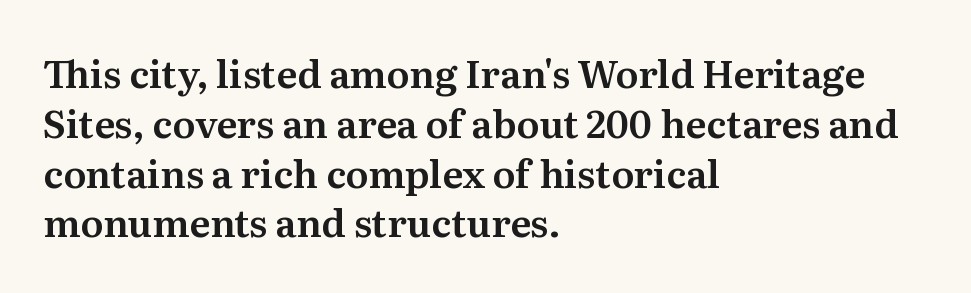
The image shows 38 px serif type, upright; set left-aligned, normal line spacing (1.31x), normal letter spacing, not underlined; medium stroke contrast and a medium x-height.
